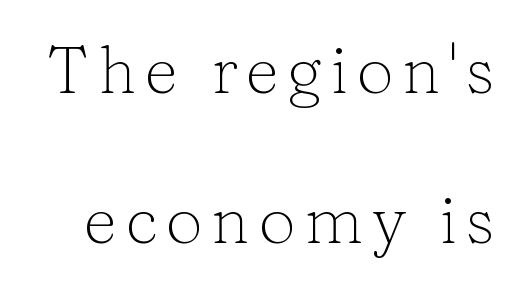
Weight class: somewhere from thin through regular. Reading down the column, the eye jumps a long way to each next line. Here the designer chose a conventional face with non-uniform glyph widths. The specimen reads as upright at a glance. The space directly below the letters is spotless. The designer went with a serif here, giving each stem small feet.
